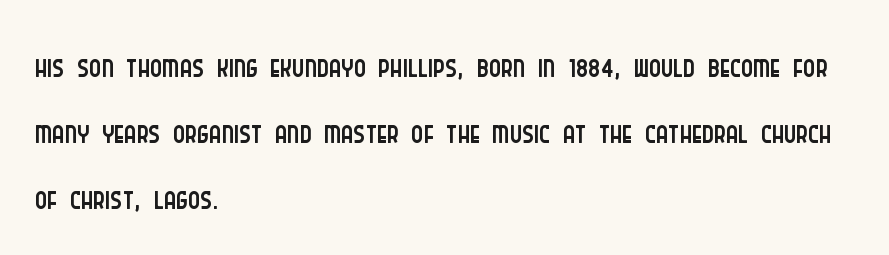
{"serif": "no", "italic": "no", "bold": "no", "weight": "light", "width": "condensed", "stroke_contrast": "low", "x_height": "large", "monospaced": "no", "underline": "no", "align": "left", "line_spacing": "normal", "line_spacing_ratio": 1.44, "letter_spacing": "normal", "letter_spacing_em": 0.0, "glyph_px": 46}
